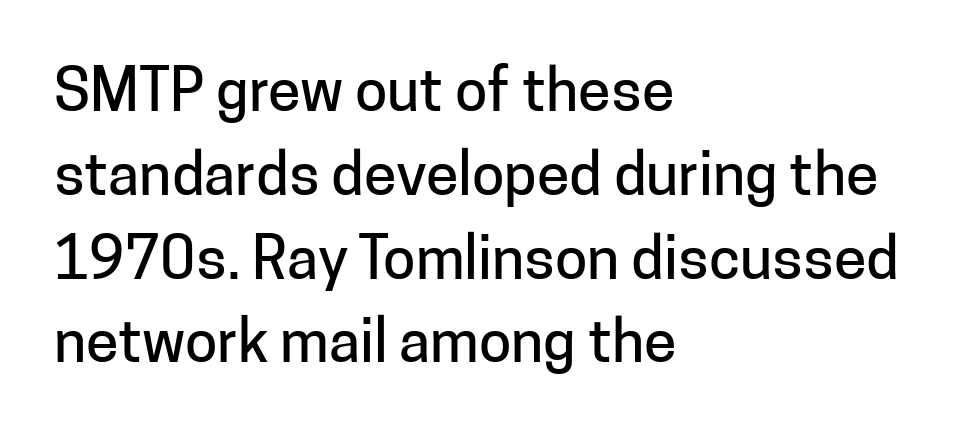
Q: Is the text italic (slanted)? A: No, it is upright.
Q: Is the typeface a serif or a sans-serif typeface? A: Sans-serif.
Q: Is the text underlined? A: No.
Q: How is the paragraph aligned? A: Left-aligned.
Q: Is the spacing between letters normal or unusually wide? A: Normal.
Q: Is the spacing between lines tight, normal or loose? A: Normal.
Q: Width (condensed, normal, or wide)? A: Normal.
Q: Stroke contrast? A: Low.
Q: x-height? A: Medium.
Q: Monospaced? A: No.
